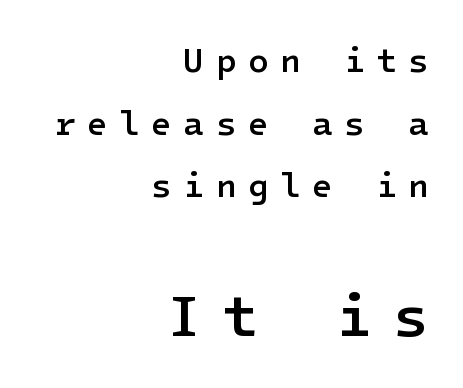
The image shows 60 px semibold sans-serif type, upright; set right-aligned, line spacing 1.84x, unusually wide letter spacing (+0.33 em), not underlined; the second (bottom) block is 1.76x larger; low stroke contrast and a medium x-height.
